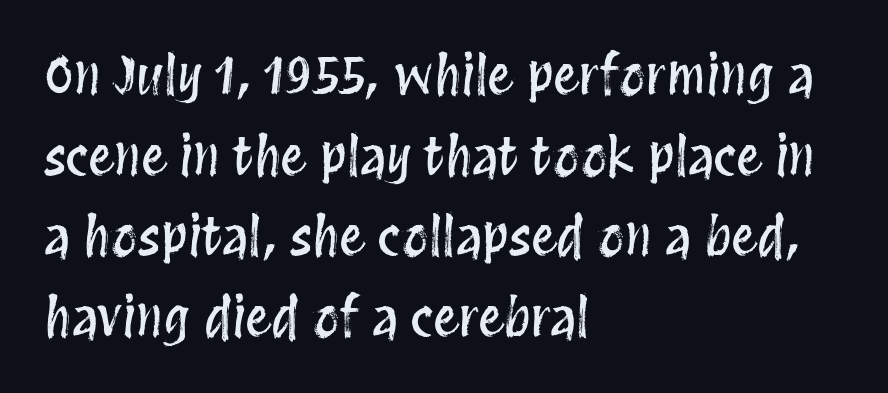
The image shows 52 px condensed type, upright; set left-aligned, normal line spacing (1.55x), normal letter spacing, not underlined; medium stroke contrast and a large x-height.
